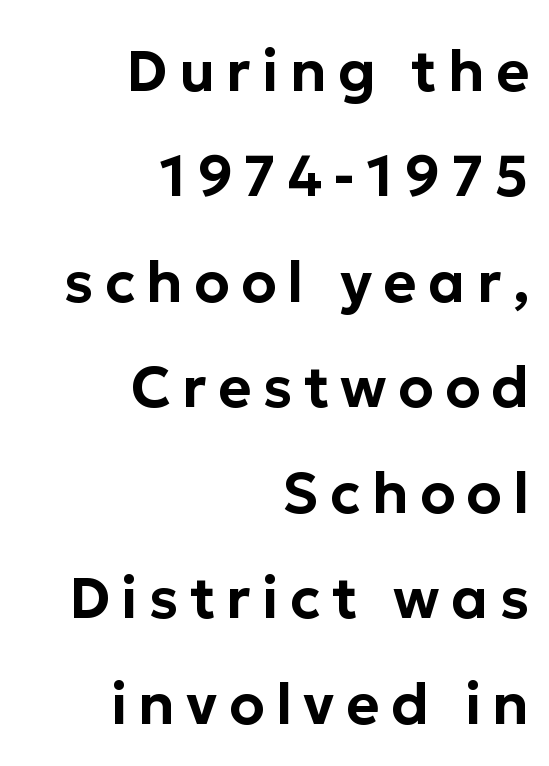
Think of a printed novel: that variable character pitch is what you see here. The strip under each line holds only bare page. Font category for this specimen: sans-serif. Italic? Not at all — the glyphs are vertical.
